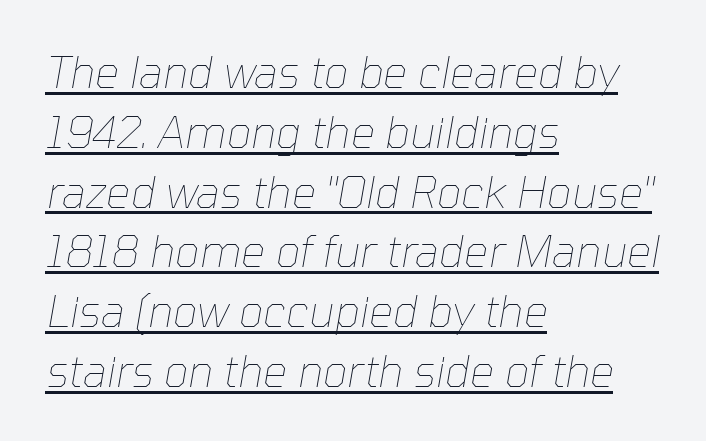
Standard letterfit; no display-style spreading of the glyphs. The weight tops out at a normal text grade. If you drew a ruler down the left edge, every line would touch it. Think of a printed novel: that variable character pitch is what you see here. The lettering is marked with a stroke running underneath it. Leading matches the norm, producing a regular column.
